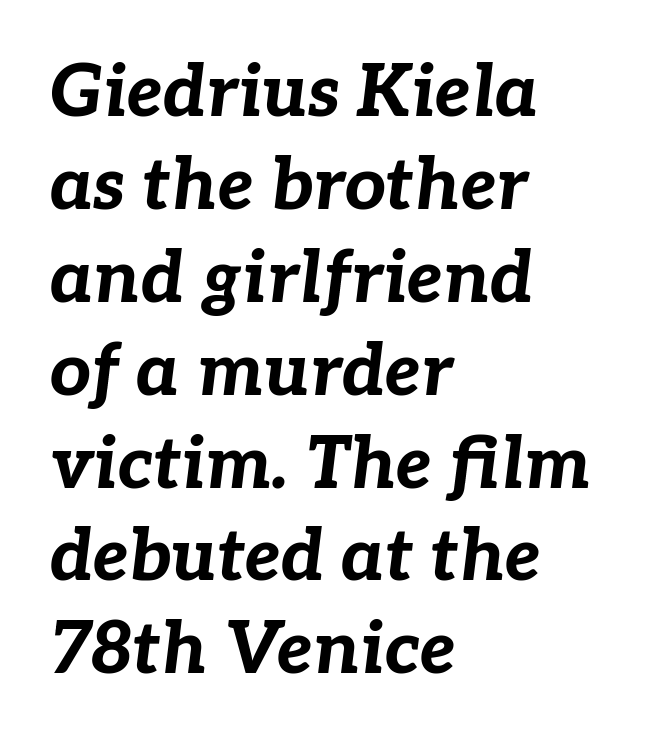
The image shows 72 px bold type, italic (leaning right); set left-aligned, normal line spacing (1.29x), normal letter spacing, not underlined; low stroke contrast and a medium x-height.
